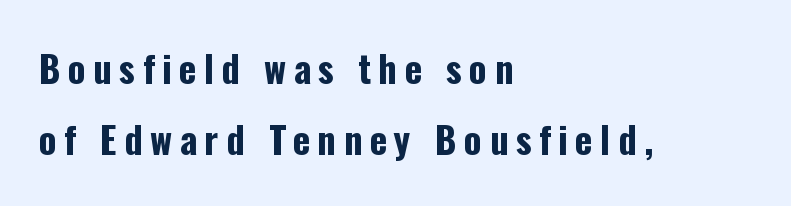
Q: Is the text bold? A: Yes.
Q: Is the text italic (slanted)? A: No, it is upright.
Q: Is the typeface a serif or a sans-serif typeface? A: Sans-serif.
Q: Is the text underlined? A: No.
Q: How is the paragraph aligned? A: Left-aligned.
Q: Is the spacing between letters normal or unusually wide? A: Unusually wide.
Q: Is the spacing between lines tight, normal or loose? A: Loose.
Q: Width (condensed, normal, or wide)? A: Condensed.
Q: Stroke contrast? A: Low.
Q: x-height? A: Medium.
Q: Monospaced? A: No.
